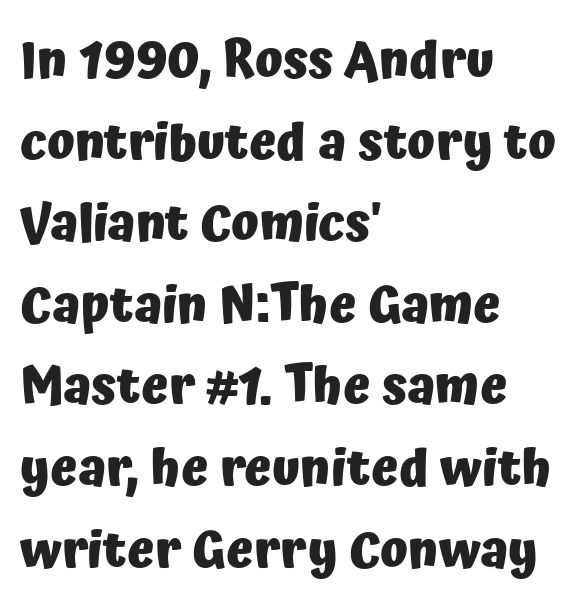
{"serif": "no", "italic": "no", "bold": "yes", "weight": "heavy", "width": "normal", "stroke_contrast": "low", "x_height": "medium", "monospaced": "no", "underline": "no", "align": "left", "line_spacing": "normal", "line_spacing_ratio": 1.6, "letter_spacing": "normal", "letter_spacing_em": 0.0, "glyph_px": 51}
